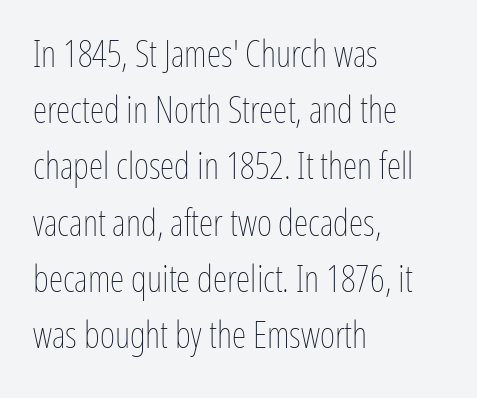
Q: Is the text bold? A: No.
Q: Is the text italic (slanted)? A: No, it is upright.
Q: Is the text underlined? A: No.
Q: How is the paragraph aligned? A: Left-aligned.
Q: Is the spacing between letters normal or unusually wide? A: Normal.
Q: Is the spacing between lines tight, normal or loose? A: Normal.
Q: Width (condensed, normal, or wide)? A: Condensed.
Q: Stroke contrast? A: Low.
Q: x-height? A: Medium.
Q: Monospaced? A: No.
